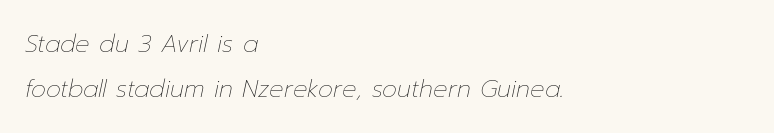
The glyphs look as if they've been sheared to an angle. The gaps between neighbouring characters are ordinary and unremarkable. The letters look calm and open, with moderate or lighter stems. Each row of text sits above clean, open space. The lines in this sample share a left origin and differ only in where they stop.
